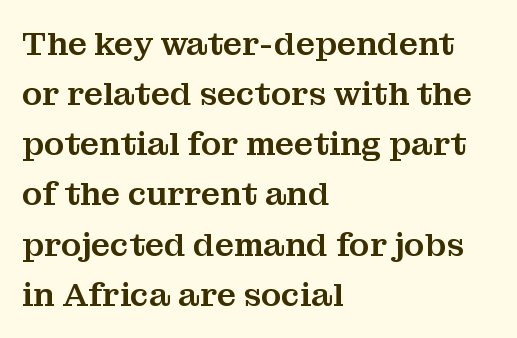
Left-aligned paragraph, ragged on the right. These lines are rendered in a variable-pitch font. A typesetter would label this face a serif. This sample uses an upright cut, with every glyph sitting square on the baseline. The horizontal fit of the characters is conventional and even. Is there much room between lines? A standard amount, neither cramped nor airy.
